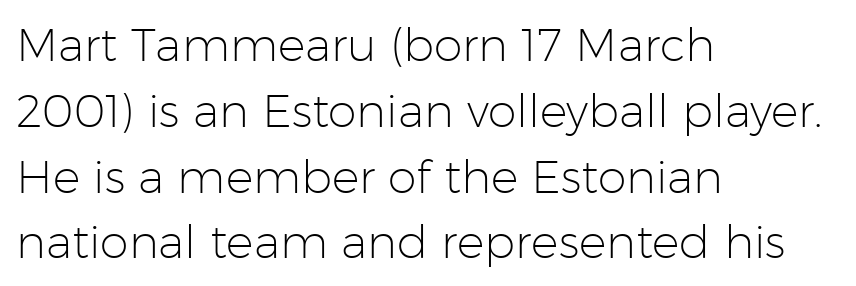
{"serif": "no", "italic": "no", "bold": "no", "weight": "light", "width": "normal", "stroke_contrast": "low", "x_height": "medium", "monospaced": "no", "underline": "no", "align": "left", "line_spacing": "normal", "line_spacing_ratio": 1.43, "letter_spacing": "normal", "letter_spacing_em": 0.0, "glyph_px": 46}
